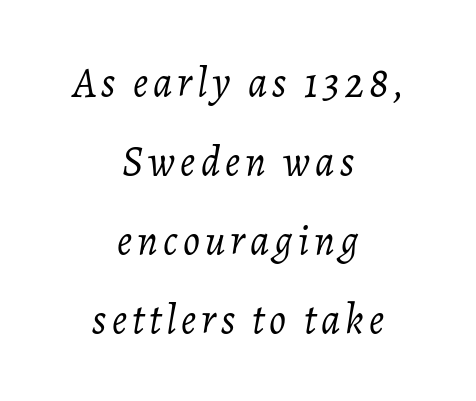
{"italic": "yes", "lean": "right", "slant_degrees": 7, "bold": "no", "weight": "light", "width": "normal", "stroke_contrast": "low", "x_height": "medium", "monospaced": "no", "underline": "no", "align": "center", "line_spacing_ratio": 1.88, "glyph_px": 42}
